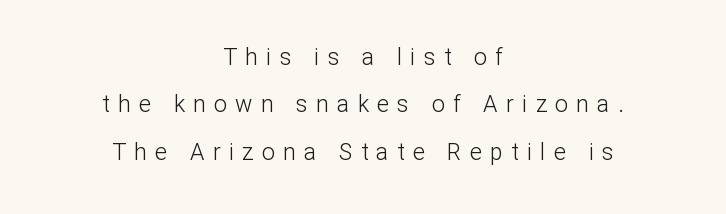
Decoration check: the copy has no underline. What stands out about the letter spacing? Its width — letters are far apart. The font is comparable to plain body text, perhaps lighter. A typesetter would mark this as roman, not italic.
